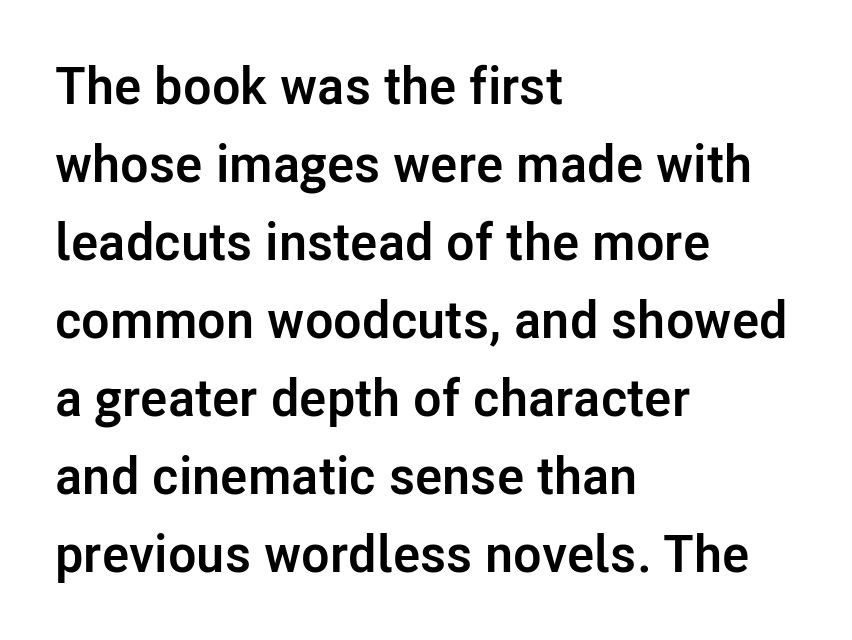
Q: Is the text bold? A: Yes.
Q: Is the text italic (slanted)? A: No, it is upright.
Q: Is the typeface a serif or a sans-serif typeface? A: Sans-serif.
Q: Is the text underlined? A: No.
Q: How is the paragraph aligned? A: Left-aligned.
Q: Is the spacing between letters normal or unusually wide? A: Normal.
Q: Is the spacing between lines tight, normal or loose? A: Normal.
Q: Width (condensed, normal, or wide)? A: Normal.
Q: Stroke contrast? A: Low.
Q: x-height? A: Medium.
Q: Monospaced? A: No.
